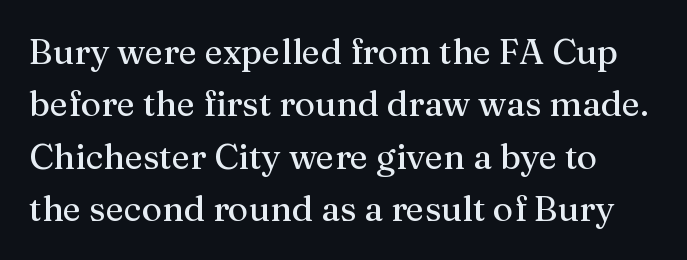
Q: Is the text italic (slanted)? A: No, it is upright.
Q: Is the typeface a serif or a sans-serif typeface? A: Serif.
Q: Is the text underlined? A: No.
Q: Is the spacing between letters normal or unusually wide? A: Normal.
Q: Is the spacing between lines tight, normal or loose? A: Normal.
Q: Width (condensed, normal, or wide)? A: Normal.
Q: Stroke contrast? A: Medium.
Q: x-height? A: Medium.
Q: Monospaced? A: No.
